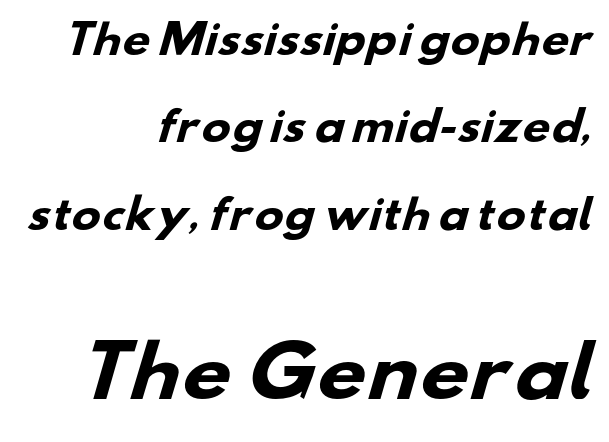
{"serif": "no", "bold": "yes", "weight": "heavy", "width": "wide", "stroke_contrast": "low", "x_height": "small", "monospaced": "no", "underline": "no", "align": "right", "line_spacing": "loose", "line_spacing_ratio": 2.24, "letter_spacing": "normal", "letter_spacing_em": 0.0, "larger_block": "second", "size_ratio": 1.77, "glyph_px": 69}
